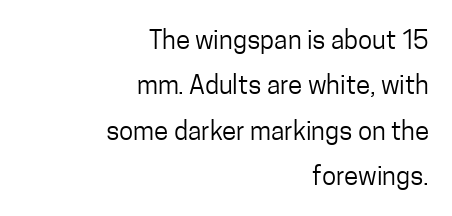
Students, note that the glyphs here touch the page at normal intervals. Descenders are the only things crossing below the line. The lettering holds an erect, upright posture throughout. All the whitespace from short lines collects on the left. The letters look calm and open, with moderate or lighter stems.
